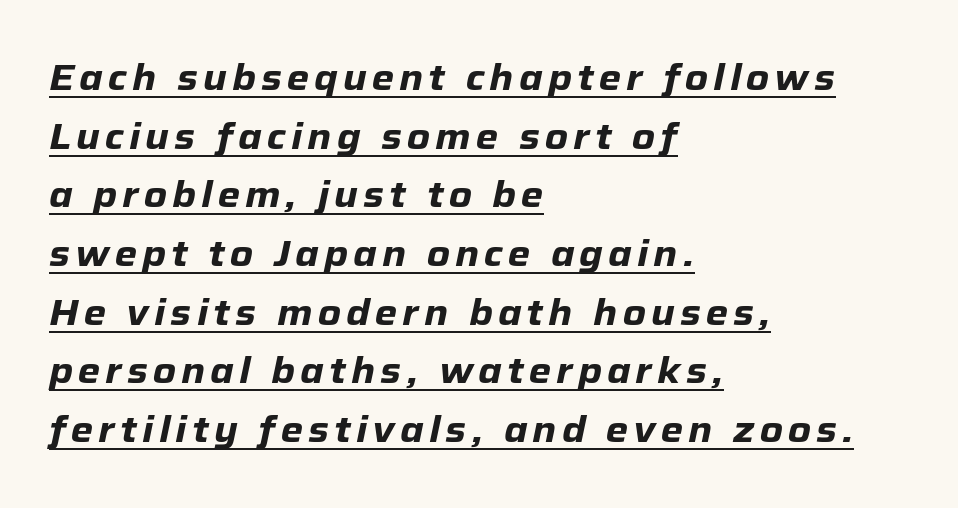
Q: Is the text bold? A: Yes.
Q: Is the text italic (slanted)? A: Yes, it leans right by about 12 degrees.
Q: Is the text underlined? A: Yes.
Q: How is the paragraph aligned? A: Left-aligned.
Q: Is the spacing between lines tight, normal or loose? A: Normal.
Q: Width (condensed, normal, or wide)? A: Normal.
Q: Stroke contrast? A: Low.
Q: x-height? A: Medium.
Q: Monospaced? A: No.
